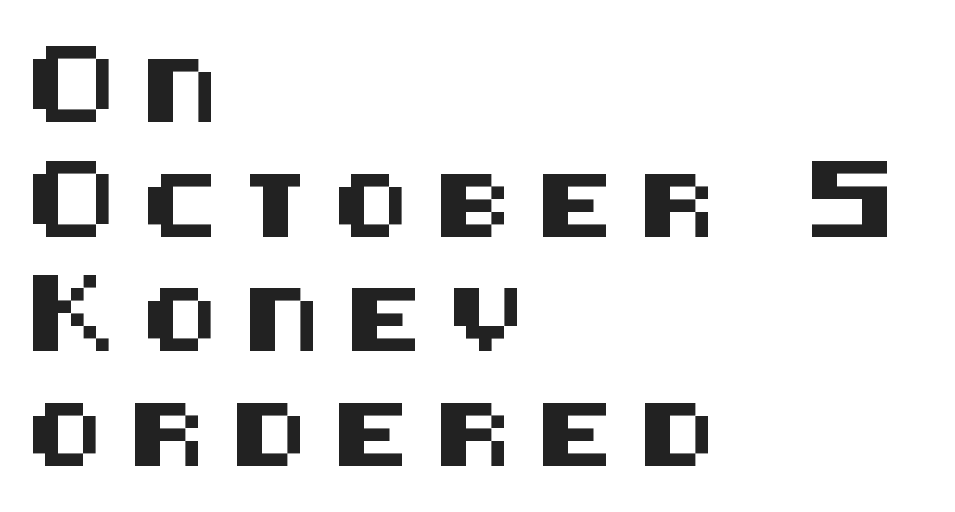
The text block is weighted toward the left margin, trailing off unevenly rightward. Serifs: no, the terminals of the letterforms are clean. The specimen omits any rule beneath the text block's lines. Do the letters lean? They stand straight. Between one letter and the next there's a generous, obvious gap.
